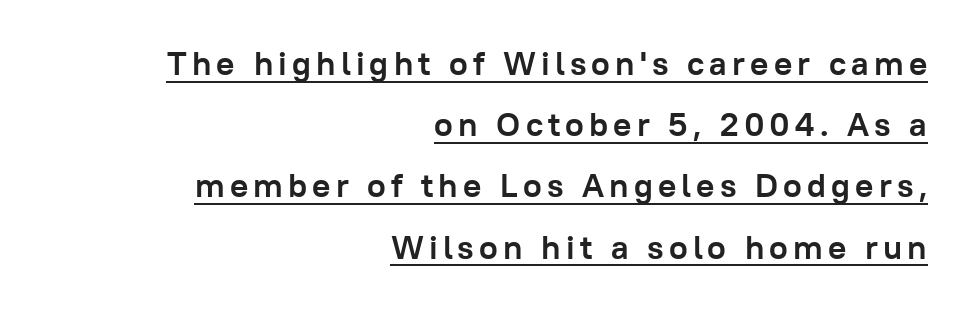
Unlike italic type, these characters show no tilt at all. In designer terms, the underline attribute is active on this setting. Is this a sans? Yes — the strokes have no serifs. Here the designer chose a conventional face with non-uniform glyph widths. This is heavy type, rendered in bold.
